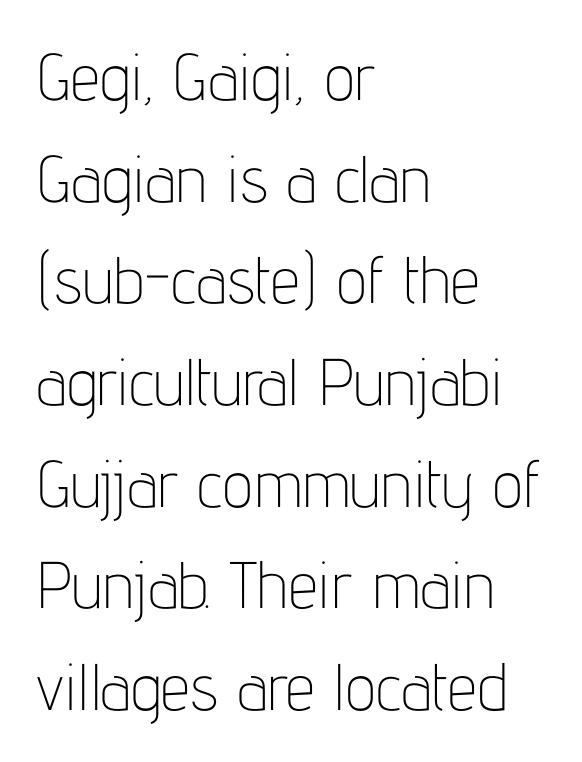
{"serif": "no", "italic": "no", "bold": "no", "weight": "thin", "width": "condensed", "stroke_contrast": "low", "x_height": "medium", "monospaced": "no", "underline": "no", "align": "left", "line_spacing": "normal", "line_spacing_ratio": 1.54, "letter_spacing": "normal", "letter_spacing_em": 0.0, "glyph_px": 66}
